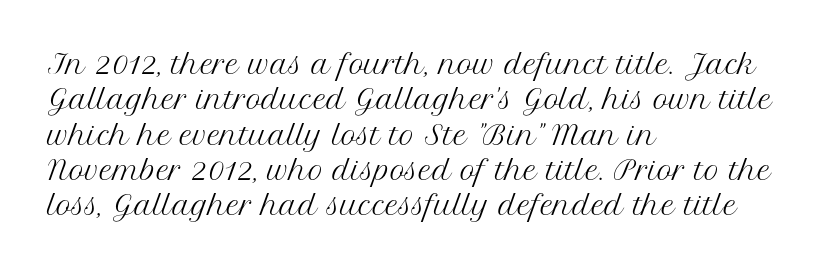
{"bold": "no", "underline": "no", "align": "left", "line_spacing": "normal", "line_spacing_ratio": 1.36, "letter_spacing": "normal", "letter_spacing_em": 0.0, "glyph_px": 26}
